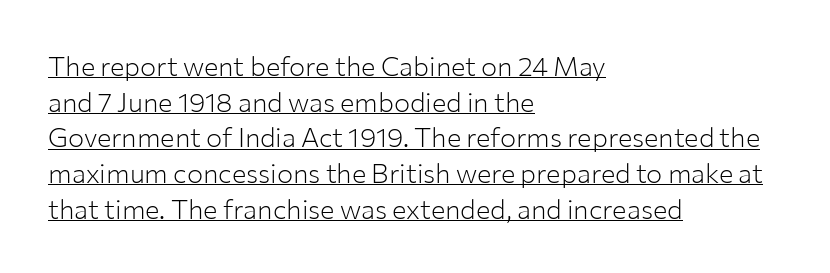
{"italic": "no", "bold": "no", "underline": "yes", "align": "left", "line_spacing": "normal", "line_spacing_ratio": 1.32, "letter_spacing": "normal", "letter_spacing_em": 0.0, "glyph_px": 27}
